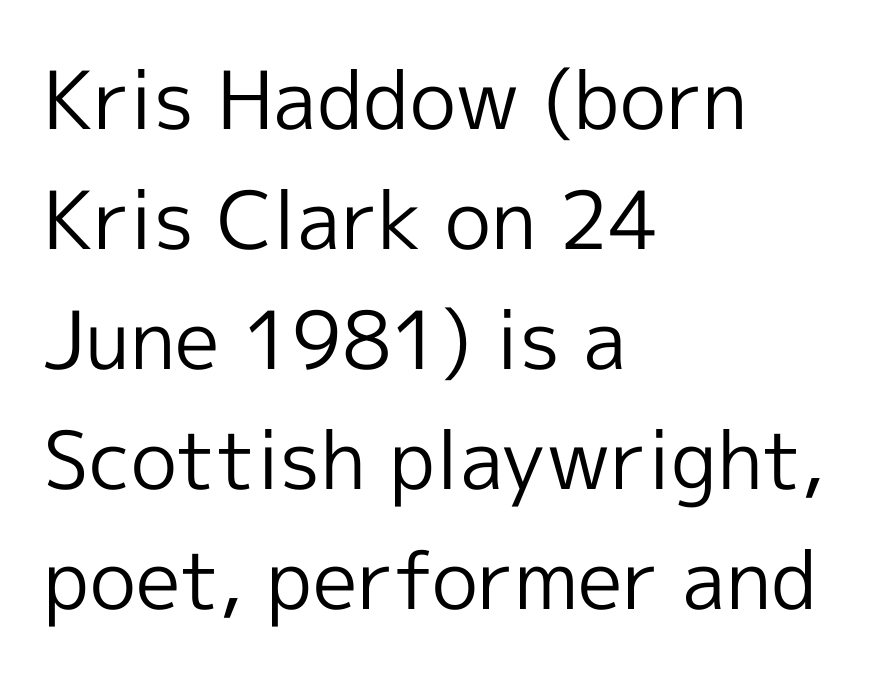
Q: Is the text bold? A: No.
Q: Is the text italic (slanted)? A: No, it is upright.
Q: Is the typeface a serif or a sans-serif typeface? A: Sans-serif.
Q: Is the text underlined? A: No.
Q: How is the paragraph aligned? A: Left-aligned.
Q: Is the spacing between letters normal or unusually wide? A: Normal.
Q: Is the spacing between lines tight, normal or loose? A: Normal.
Q: Width (condensed, normal, or wide)? A: Normal.
Q: x-height? A: Medium.
Q: Monospaced? A: No.
